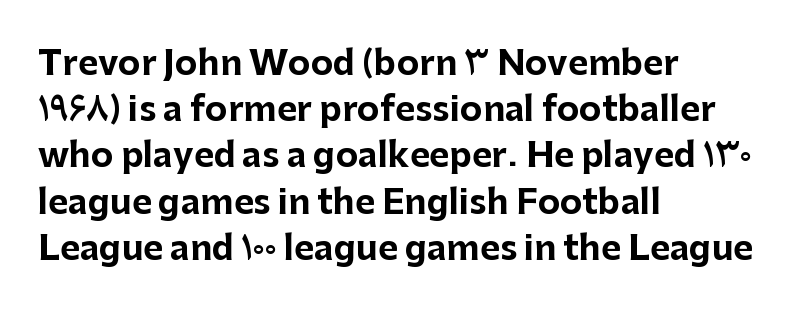
{"serif": "no", "italic": "no", "bold": "yes", "weight": "bold", "width": "normal", "stroke_contrast": "low", "x_height": "medium", "monospaced": "no", "underline": "no", "align": "left", "line_spacing": "normal", "line_spacing_ratio": 1.36, "letter_spacing": "normal", "letter_spacing_em": 0.0, "glyph_px": 34}
